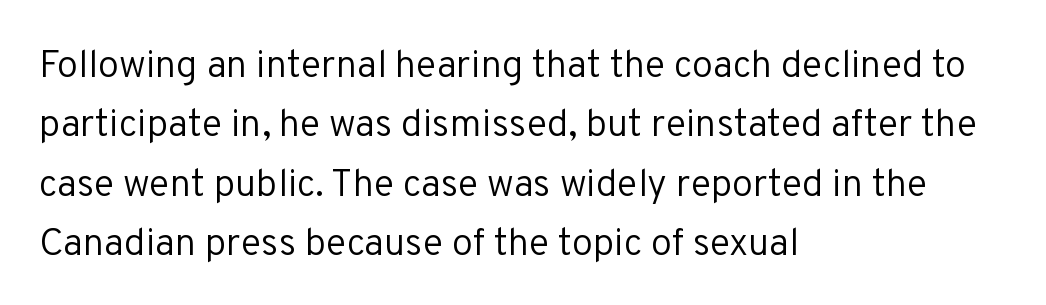
{"serif": "no", "italic": "no", "bold": "no", "weight": "regular", "width": "normal", "stroke_contrast": "low", "x_height": "medium", "monospaced": "no", "underline": "no", "align": "left", "line_spacing": "normal", "line_spacing_ratio": 1.56, "letter_spacing": "normal", "letter_spacing_em": 0.0, "glyph_px": 38}
